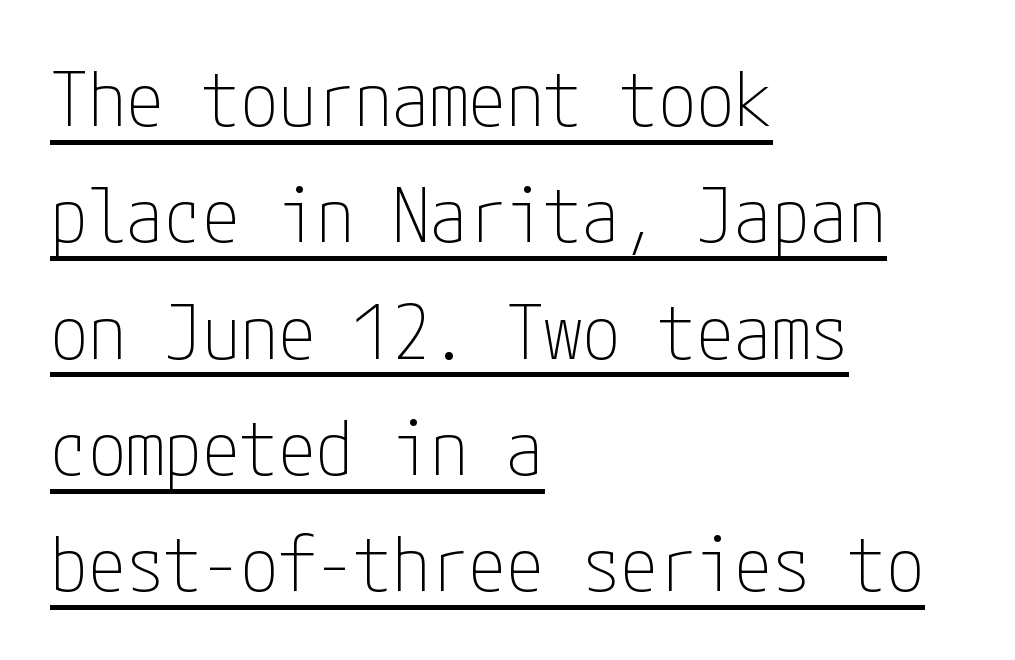
Q: Is the text bold? A: No.
Q: Is the text italic (slanted)? A: No, it is upright.
Q: Is the typeface a serif or a sans-serif typeface? A: Sans-serif.
Q: Is the text underlined? A: Yes.
Q: How is the paragraph aligned? A: Left-aligned.
Q: Is the spacing between letters normal or unusually wide? A: Normal.
Q: Is the spacing between lines tight, normal or loose? A: Normal.
Q: Width (condensed, normal, or wide)? A: Condensed.
Q: Stroke contrast? A: Low.
Q: x-height? A: Medium.
